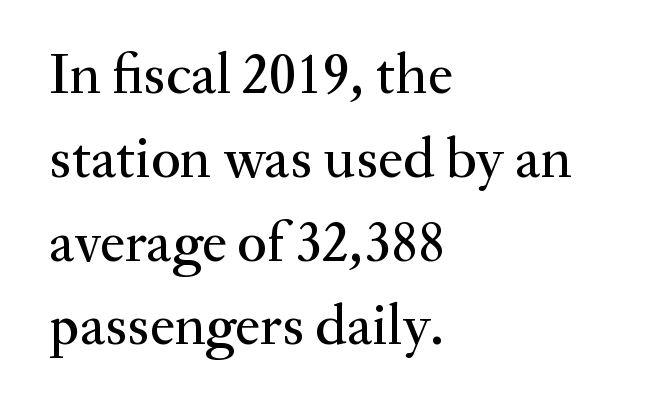
{"serif": "yes", "italic": "no", "width": "normal", "stroke_contrast": "medium", "x_height": "small", "monospaced": "no", "underline": "no", "align": "left", "line_spacing": "normal", "line_spacing_ratio": 1.47, "letter_spacing": "normal", "letter_spacing_em": 0.0, "glyph_px": 57}
